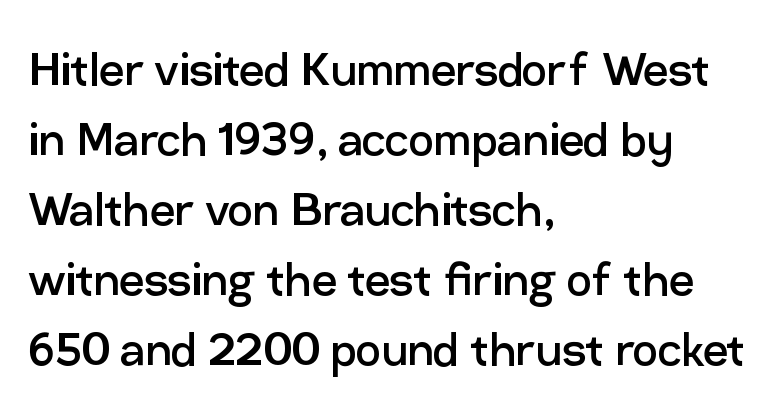
{"serif": "no", "italic": "no", "bold": "no", "weight": "regular", "width": "normal", "stroke_contrast": "low", "x_height": "medium", "monospaced": "no", "underline": "no", "align": "left", "line_spacing": "normal", "line_spacing_ratio": 1.25, "letter_spacing": "normal", "letter_spacing_em": 0.0, "glyph_px": 56}
